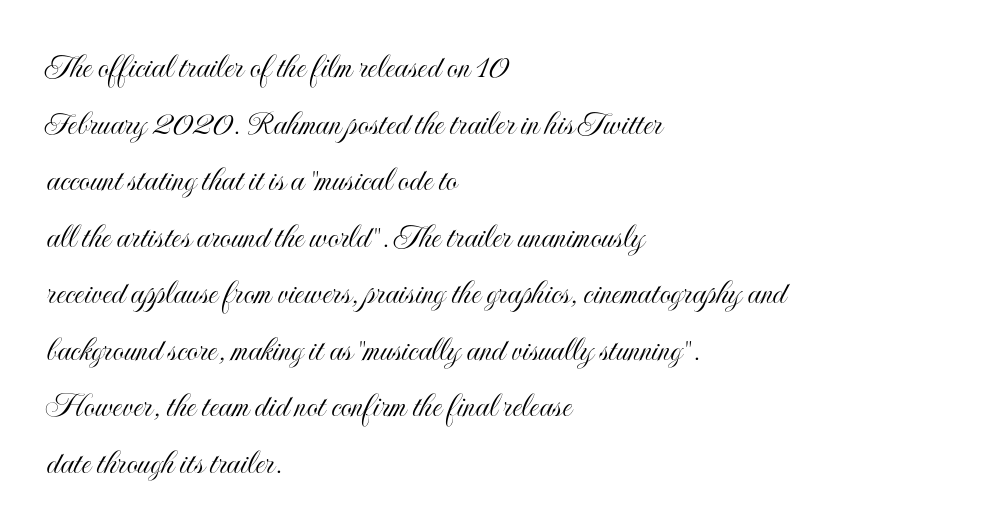
Notice how the passage keeps a crisp vertical edge on the left only. Check the space under the baseline: it is left empty. Character widths vary here, with narrow letters taking less room than wide ones. Summary of vertical rhythm: regular, with standard interline spacing. In terms of letterspacing, this is plain default setting.
